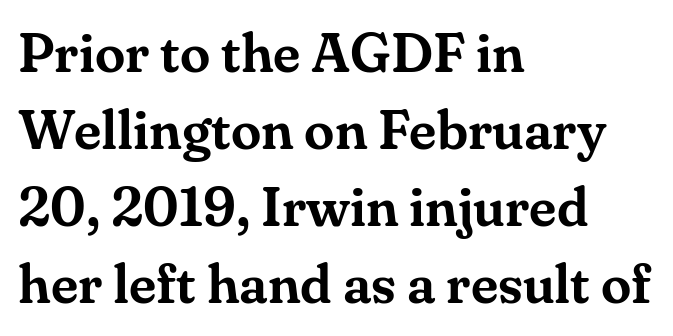
{"serif": "yes", "italic": "no", "width": "normal", "stroke_contrast": "medium", "x_height": "small", "monospaced": "no", "underline": "no", "align": "left", "line_spacing": "normal", "line_spacing_ratio": 1.4, "letter_spacing": "normal", "letter_spacing_em": 0.0, "glyph_px": 55}
